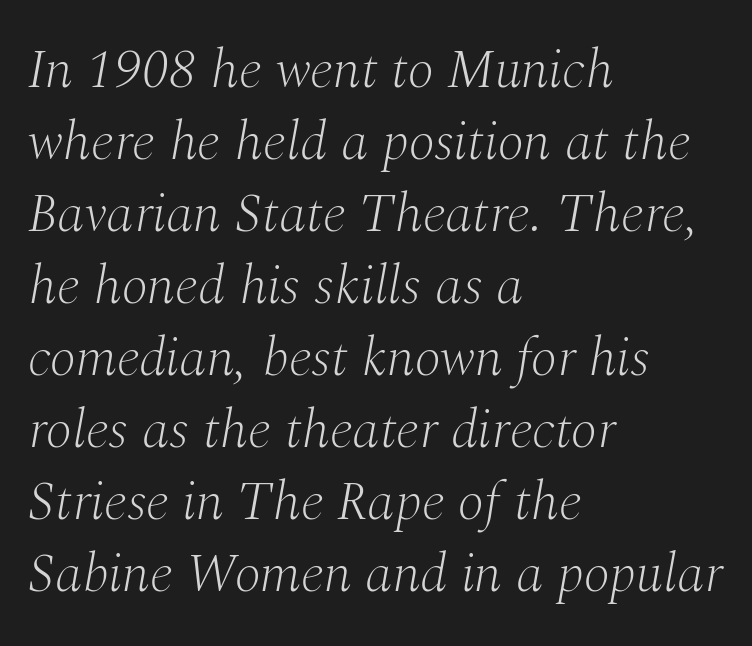
The image shows 55 px light serif type, italic (leaning right); set left-aligned, normal line spacing (1.31x), normal letter spacing, not underlined; medium stroke contrast and a medium x-height.
